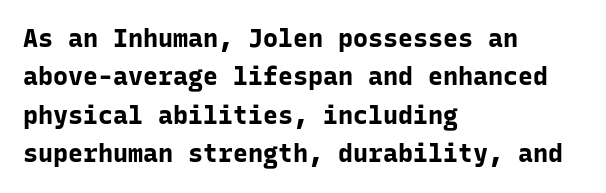
The image shows 25 px bold type, upright; set left-aligned, normal line spacing (1.54x), normal letter spacing, not underlined.
